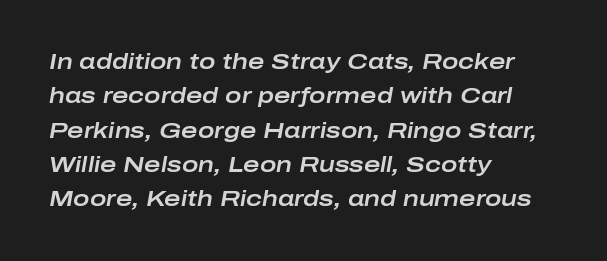
The image shows 22 px text type, italic (leaning right); set left-aligned, normal line spacing (1.56x), normal letter spacing, not underlined.
